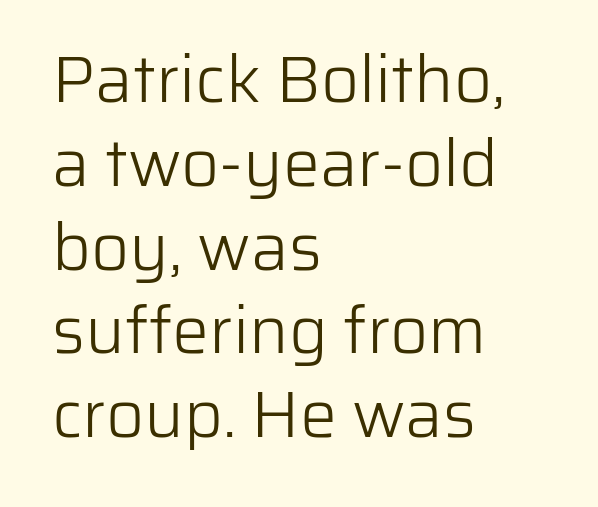
Italic: no, the glyphs are upright roman. Observe the absence of serifs on each vertical stroke in this sample. The line texture is even and compact thanks to regular tracking. Successive baselines arrive at the customary interval. The compositor pushed each line to the left boundary.
